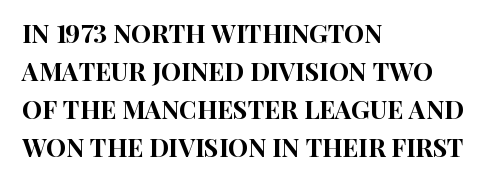
Plain, unruled lines of type. Each word holds together tightly as a unit, with standard inter-letter gaps. Every row of glyphs begins at an identical x-position on the left. Leading matches the norm, producing a regular column.
